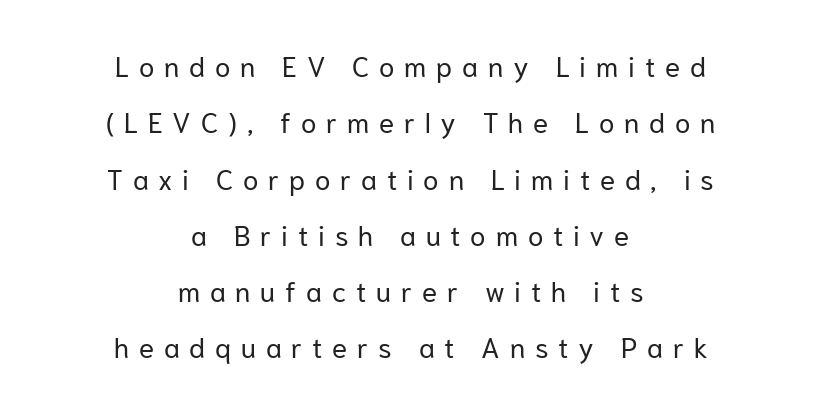
{"serif": "no", "italic": "no", "bold": "no", "weight": "regular", "width": "normal", "stroke_contrast": "low", "x_height": "medium", "monospaced": "no", "underline": "no", "align": "center", "line_spacing": "loose", "line_spacing_ratio": 2.01, "letter_spacing": "wide", "letter_spacing_em": 0.35, "glyph_px": 28}
